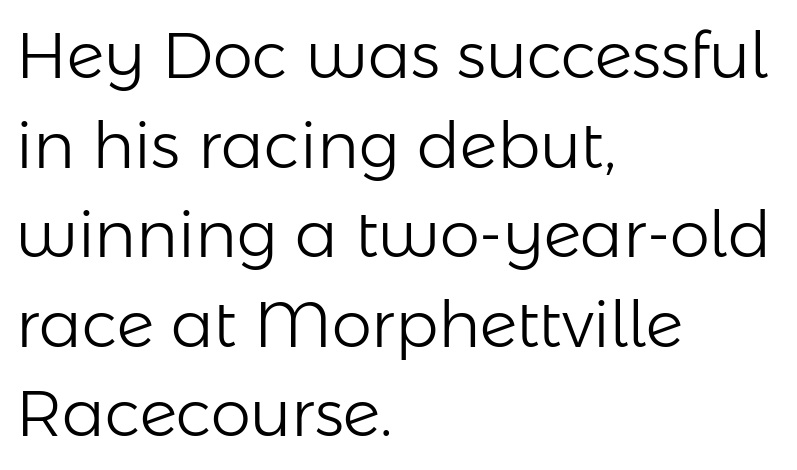
Q: Is the text bold? A: No.
Q: Is the text italic (slanted)? A: No, it is upright.
Q: Is the typeface a serif or a sans-serif typeface? A: Sans-serif.
Q: Is the text underlined? A: No.
Q: How is the paragraph aligned? A: Left-aligned.
Q: Is the spacing between letters normal or unusually wide? A: Normal.
Q: Is the spacing between lines tight, normal or loose? A: Normal.
Q: Width (condensed, normal, or wide)? A: Normal.
Q: Stroke contrast? A: Low.
Q: x-height? A: Medium.
Q: Monospaced? A: No.
